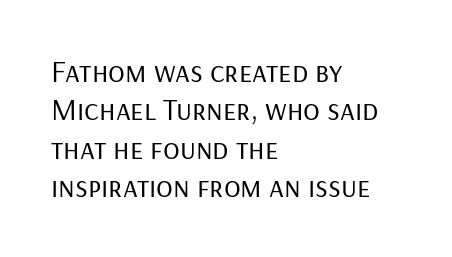
The image shows 31 px regular-weight sans-serif type, upright; set left-aligned, line spacing 1.24x, normal letter spacing, not underlined; low stroke contrast and a medium x-height.
